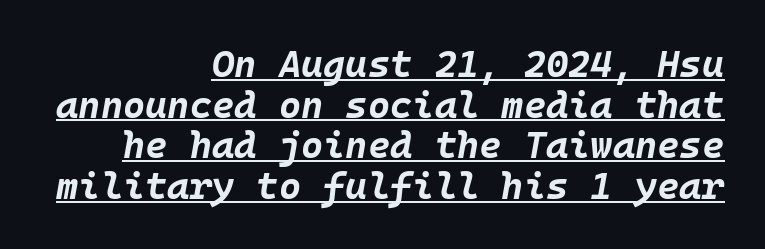
The rendered words wear a rule along their underside. The typesetting leans heavy: a genuine bold. Words appear dense and cohesive because spacing is normal. Closely set lines give the paragraph a compact silhouette. This sample has the even, mechanical cadence of fixed-width lettering. The face used here has a pronounced slope to its letters.
